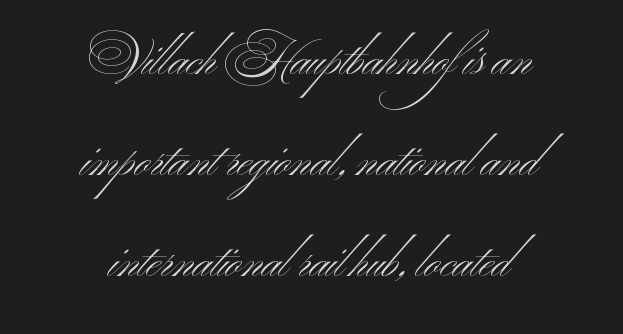
The image shows 47 px light, wide sans-serif type; set centered, loose line spacing (2.15x), normal letter spacing, not underlined; medium stroke contrast and a small x-height.
